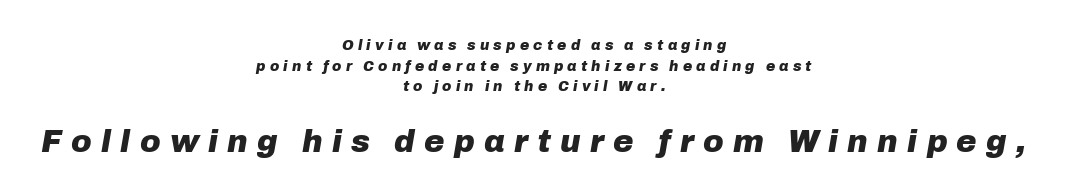
Q: Is the text bold? A: Yes.
Q: Is the text italic (slanted)? A: Yes, it leans right by about 10 degrees.
Q: Is the text underlined? A: No.
Q: How is the paragraph aligned? A: Centered.
Q: Is the spacing between letters normal or unusually wide? A: Unusually wide.
Q: Is the spacing between lines tight, normal or loose? A: Normal.
Q: Which block of text is set in a larger size, the first (top) or the second (bottom)? A: The second (bottom) one.
Q: Width (condensed, normal, or wide)? A: Normal.
Q: Stroke contrast? A: Low.
Q: x-height? A: Medium.
Q: Monospaced? A: No.
